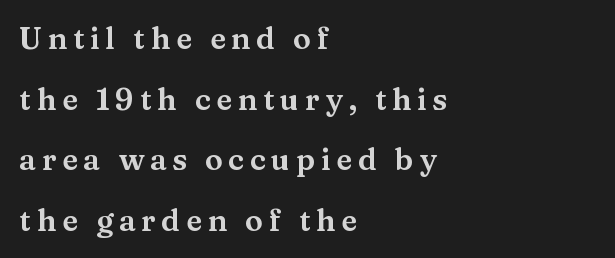
The image shows 30 px wide serif type, upright; set left-aligned, loose line spacing (2.02x), not underlined; medium stroke contrast and a medium x-height.
